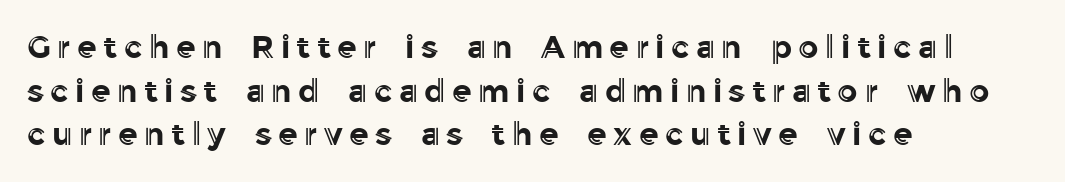
The image shows 32 px text type, upright; set left-aligned, normal line spacing (1.36x), unusually wide letter spacing (+0.2 em), not underlined; a medium x-height.
